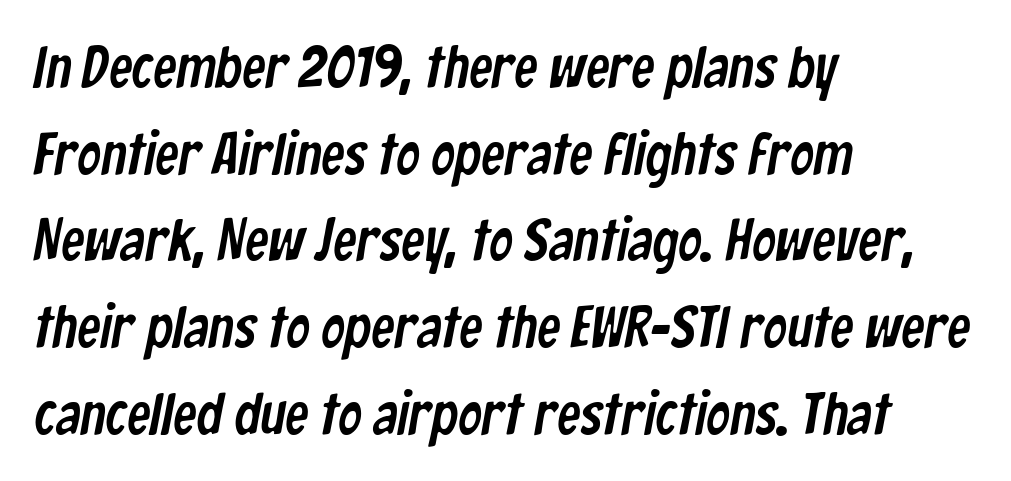
{"serif": "no", "width": "condensed", "stroke_contrast": "low", "x_height": "medium", "monospaced": "no", "underline": "no", "align": "left", "line_spacing": "normal", "line_spacing_ratio": 1.47, "letter_spacing": "normal", "letter_spacing_em": 0.0, "glyph_px": 59}
